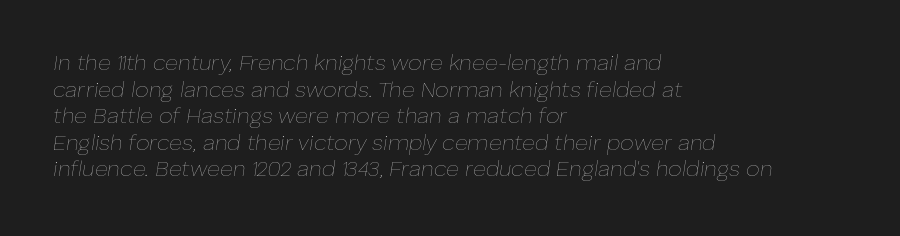
{"italic": "yes", "lean": "right", "slant_degrees": 8, "bold": "no", "underline": "no", "align": "left", "line_spacing_ratio": 1.21, "letter_spacing": "normal", "letter_spacing_em": 0.0, "glyph_px": 22}
